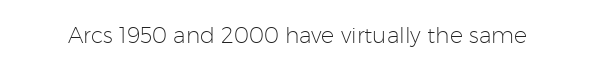
{"italic": "no", "bold": "no", "underline": "no", "letter_spacing": "normal", "letter_spacing_em": 0.0, "glyph_px": 22}
